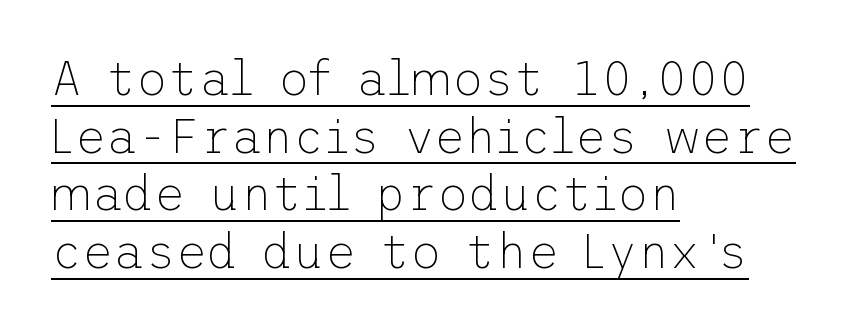
A quiet, ordinary-to-light weight characterises the typeface. A typesetter would mark this as roman, not italic. Classification — sans serif. This sample carries an underscore along the baseline area.
